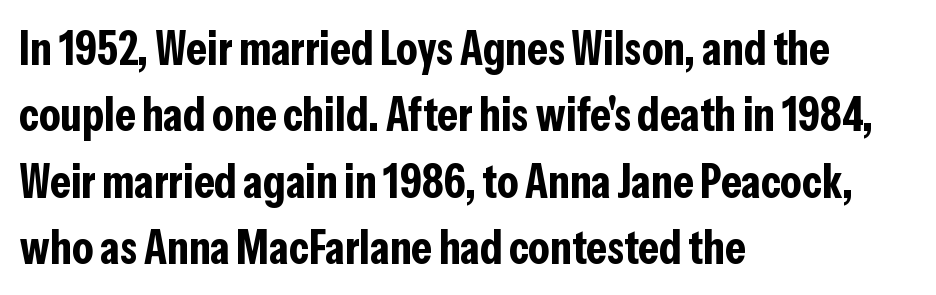
{"serif": "no", "italic": "no", "bold": "yes", "weight": "bold", "width": "condensed", "stroke_contrast": "low", "x_height": "medium", "monospaced": "no", "underline": "no", "align": "left", "line_spacing": "normal", "line_spacing_ratio": 1.41, "letter_spacing": "normal", "letter_spacing_em": 0.0, "glyph_px": 47}
